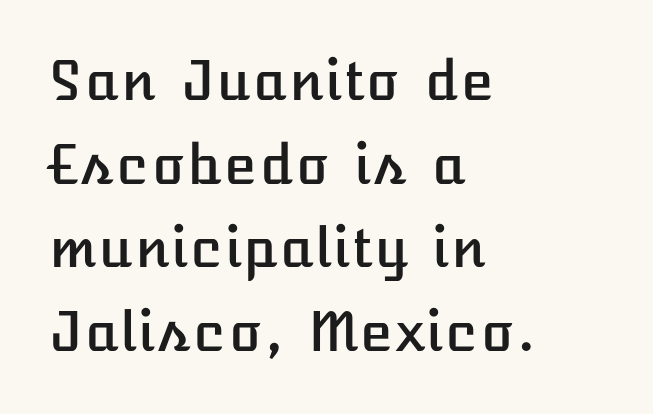
Q: Is the text italic (slanted)? A: No, it is upright.
Q: Is the text underlined? A: No.
Q: How is the paragraph aligned? A: Left-aligned.
Q: Is the spacing between letters normal or unusually wide? A: Normal.
Q: Is the spacing between lines tight, normal or loose? A: Normal.
Q: Width (condensed, normal, or wide)? A: Normal.
Q: Stroke contrast? A: Low.
Q: x-height? A: Medium.
